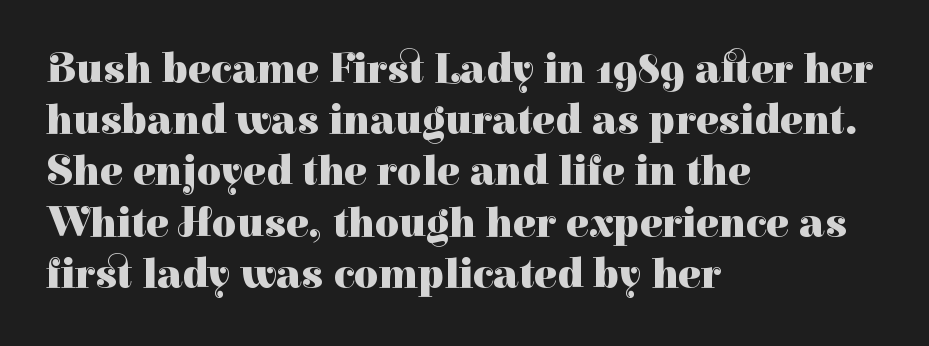
Students, this is bold: see how much ink each stroke carries. Each row of text sits above clean, open space. A typesetter would call this proportional, since set widths differ per character. Look at the bottom of the vertical strokes: they flare into serifs here. Each line starts at the same left margin while the right side varies.
